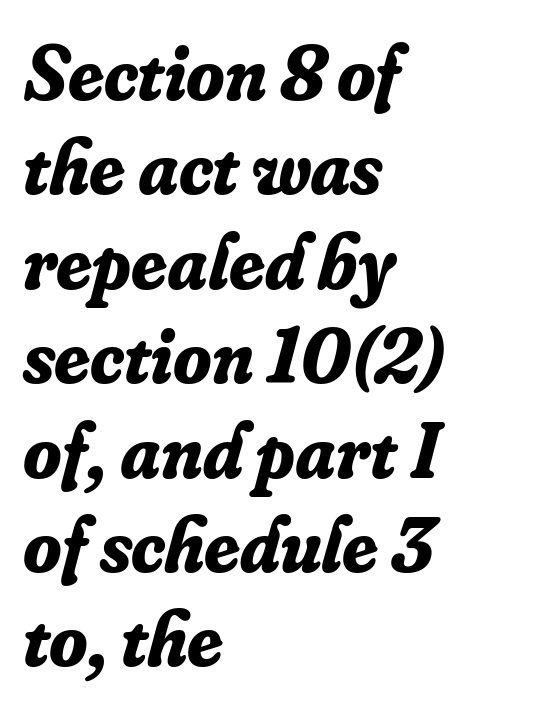
{"serif": "yes", "italic": "yes", "lean": "right", "slant_degrees": 16, "bold": "yes", "weight": "bold", "width": "normal", "stroke_contrast": "low", "x_height": "small", "monospaced": "no", "underline": "no", "align": "left", "line_spacing_ratio": 1.21, "letter_spacing": "normal", "letter_spacing_em": 0.0, "glyph_px": 78}
